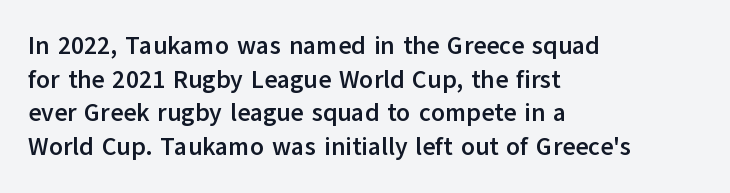
The image shows 25 px bold type, upright; set left-aligned, normal line spacing (1.35x), normal letter spacing, not underlined.
